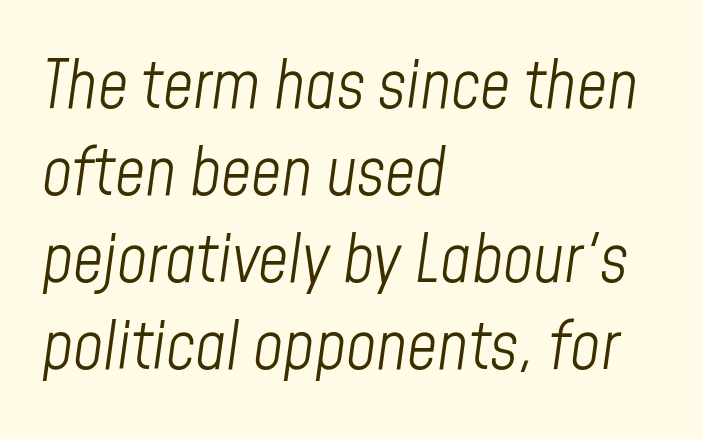
Regarding leading, the lines here are spaced in the standard way. No chunkiness to these letters — they're not bold. Any mark beneath the type? The region is blank. Characters are canted at an angle relative to the baseline's perpendicular.
